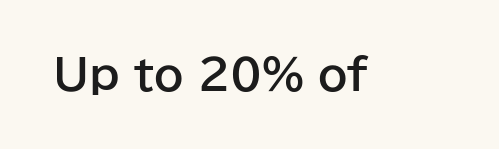
The image shows 42 px bold sans-serif type, upright; set normal letter spacing, not underlined; low stroke contrast and a medium x-height.
